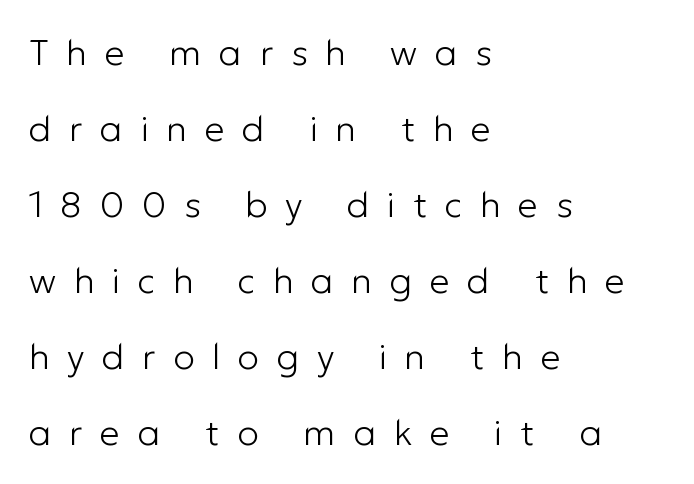
The image shows 36 px light sans-serif type, upright; set left-aligned, loose line spacing (2.11x), unusually wide letter spacing (+0.49 em), not underlined; low stroke contrast and a medium x-height.
